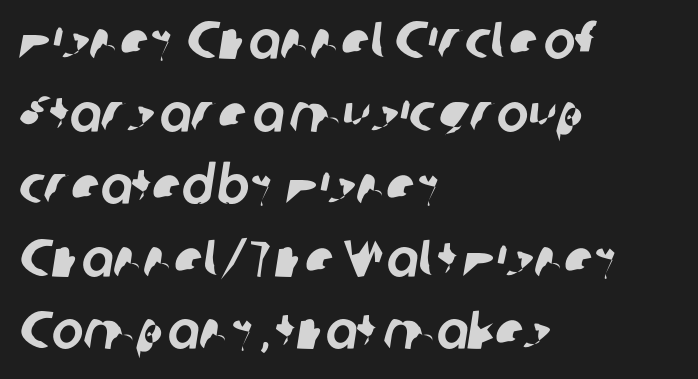
The image shows 53 px sans-serif type; set left-aligned, normal line spacing (1.37x), normal letter spacing, not underlined; low stroke contrast and a medium x-height.
